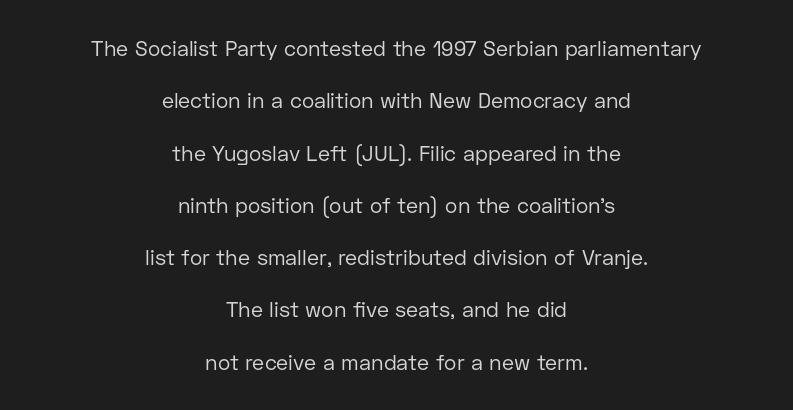
{"italic": "no", "bold": "no", "underline": "no", "align": "center", "line_spacing": "loose", "line_spacing_ratio": 2.49, "letter_spacing": "normal", "letter_spacing_em": 0.0, "glyph_px": 21}
